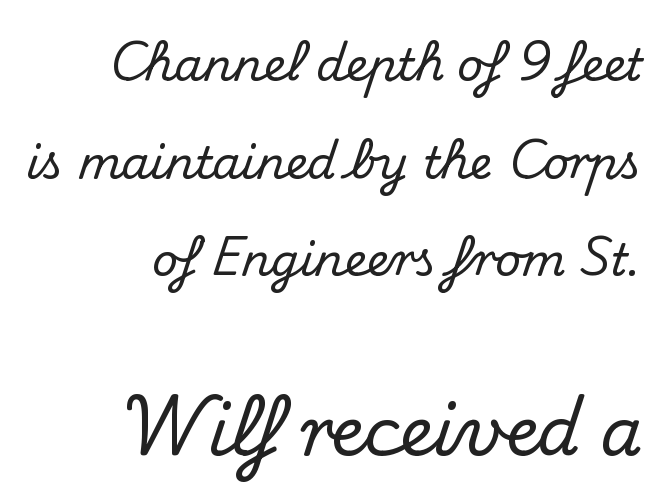
The image shows 67 px serif type; set loose line spacing (2.17x), normal letter spacing, not underlined; the second (bottom) block is 1.49x larger; medium stroke contrast and a small x-height.
